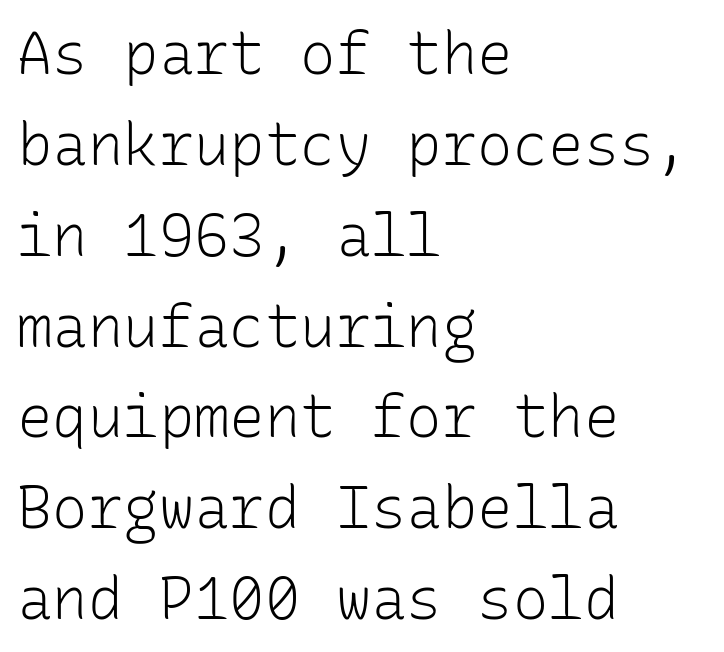
Q: Is the text bold? A: No.
Q: Is the text italic (slanted)? A: No, it is upright.
Q: Is the typeface a serif or a sans-serif typeface? A: Sans-serif.
Q: Is the text underlined? A: No.
Q: How is the paragraph aligned? A: Left-aligned.
Q: Is the spacing between letters normal or unusually wide? A: Normal.
Q: Is the spacing between lines tight, normal or loose? A: Normal.
Q: Width (condensed, normal, or wide)? A: Normal.
Q: Stroke contrast? A: Low.
Q: x-height? A: Medium.
Q: Monospaced? A: Yes.
